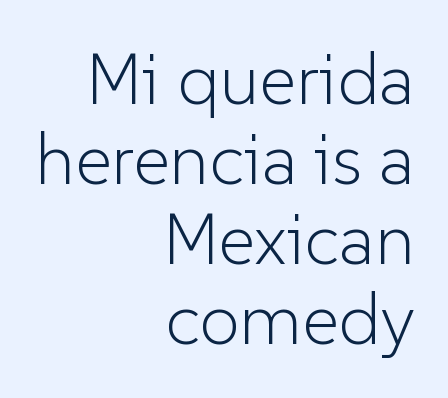
The image shows 72 px light sans-serif type, upright; set right-aligned, tight line spacing (1.11x), normal letter spacing, not underlined; low stroke contrast and a medium x-height.
